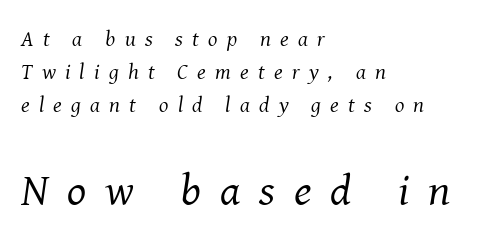
{"serif": "yes", "italic": "yes", "lean": "right", "slant_degrees": 8, "bold": "no", "weight": "regular", "width": "normal", "stroke_contrast": "medium", "x_height": "medium", "monospaced": "no", "underline": "no", "align": "left", "line_spacing": "normal", "line_spacing_ratio": 1.49, "letter_spacing": "wide", "letter_spacing_em": 0.42, "larger_block": "second", "size_ratio": 2.05, "glyph_px": 45}
